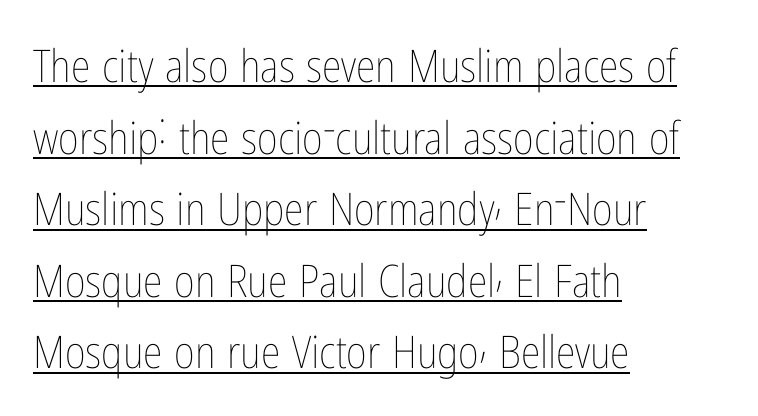
The image shows 45 px thin, condensed type, upright; set left-aligned, normal line spacing (1.59x), normal letter spacing, underlined; low stroke contrast and a medium x-height.
